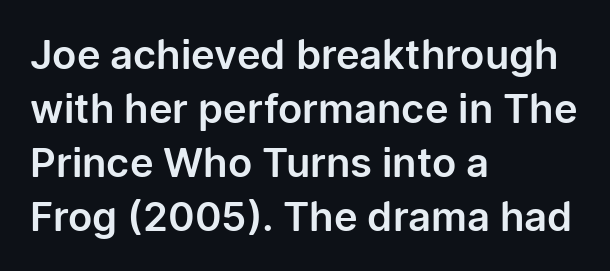
The image shows 40 px sans-serif type, upright; set left-aligned, normal line spacing (1.35x), normal letter spacing, not underlined; low stroke contrast and a medium x-height.
